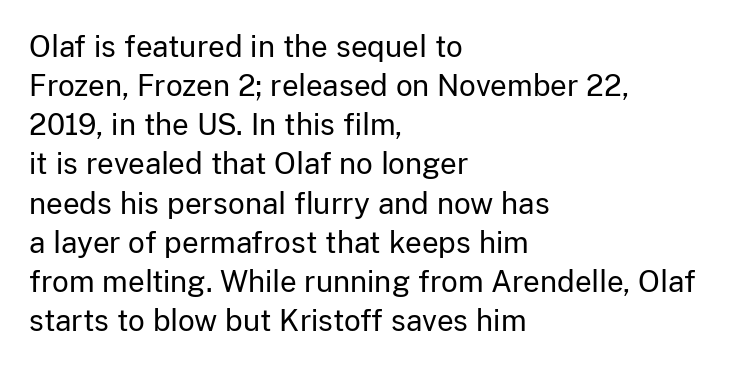
{"serif": "no", "italic": "no", "bold": "no", "weight": "regular", "width": "normal", "stroke_contrast": "low", "x_height": "medium", "monospaced": "no", "underline": "no", "align": "left", "line_spacing": "normal", "line_spacing_ratio": 1.35, "letter_spacing": "normal", "letter_spacing_em": 0.0, "glyph_px": 29}
